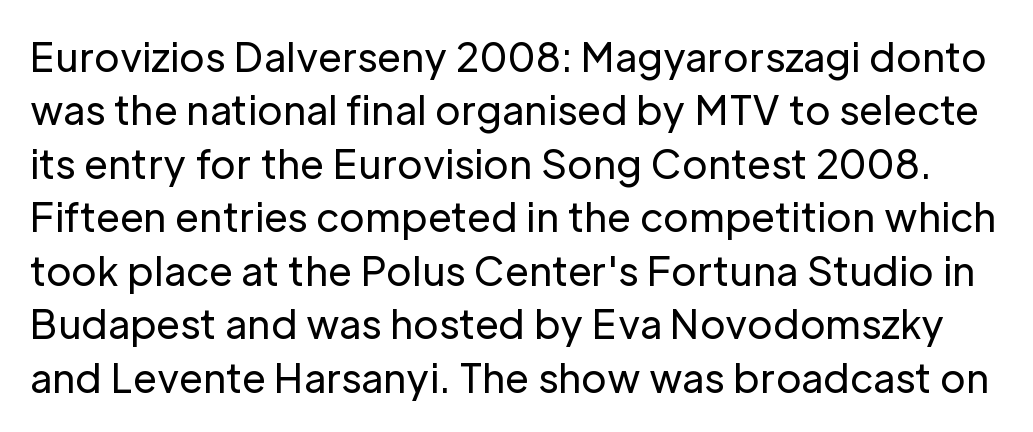
Nope, not italic — everything's standing straight. This sample has the flowing, uneven cadence of proportional lettering. These lines are composed in type without serifs. Short note: letters normally spaced. Students, observe: this is what conventionally led text looks like.
